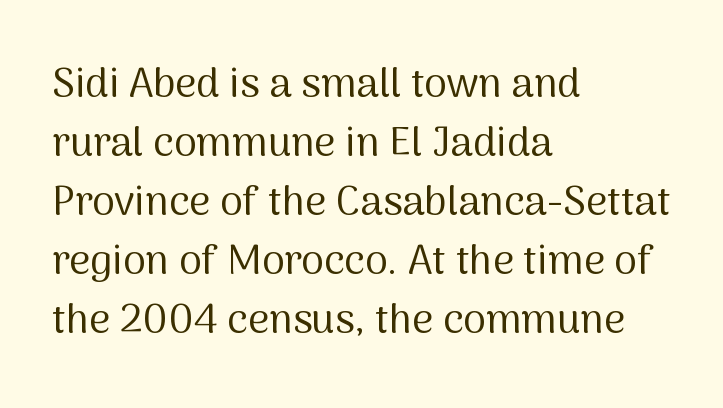
Classification — sans serif. The cut favours lightness, reaching ordinary text weight at its darkest. Each line starts at the same left margin while the right side varies. Looks like regular typesetting: each glyph gets only the width it needs. Leading: standard. Nobody touched the tracking dial on this one.
